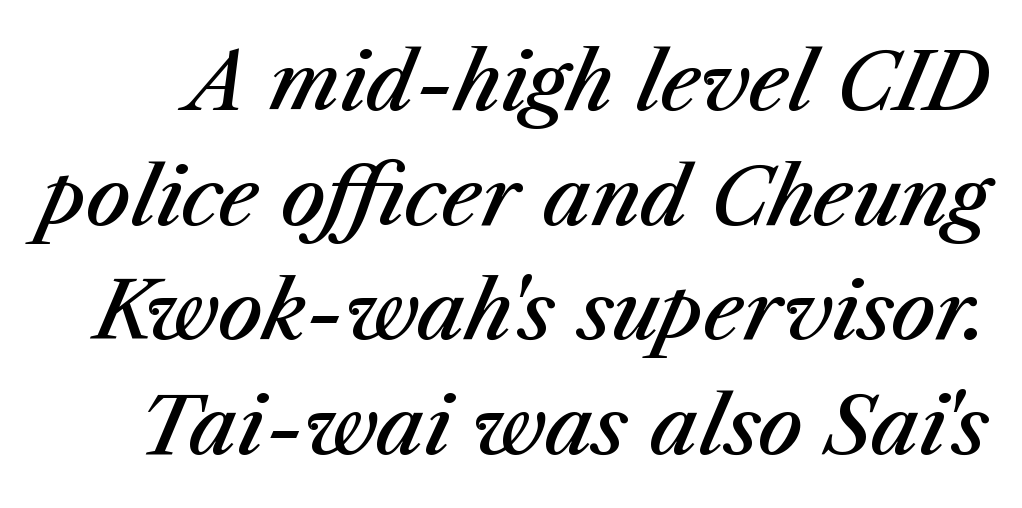
Evenly set lines give the paragraph a standard silhouette. Varying glyph widths throughout — classic text-font behaviour. Is the letter spacing exaggerated? No — it looks like the ordinary default. Only glyphs here, with clear space below each row.
